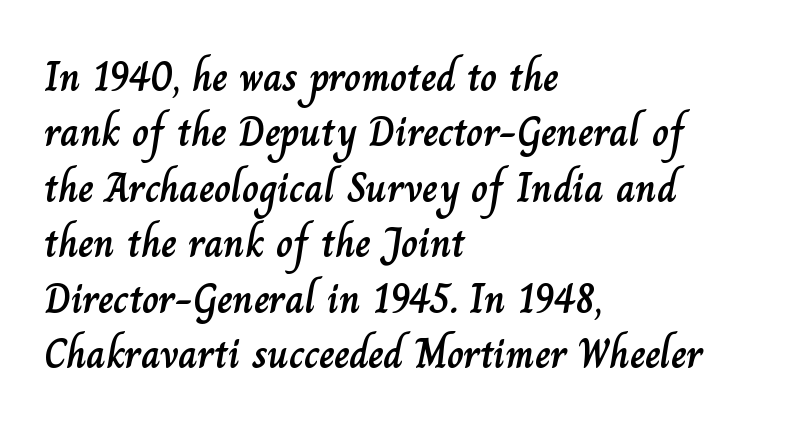
{"width": "normal", "stroke_contrast": "low", "x_height": "small", "monospaced": "no", "underline": "no", "align": "left", "line_spacing": "normal", "line_spacing_ratio": 1.32, "letter_spacing": "normal", "letter_spacing_em": 0.0, "glyph_px": 42}
